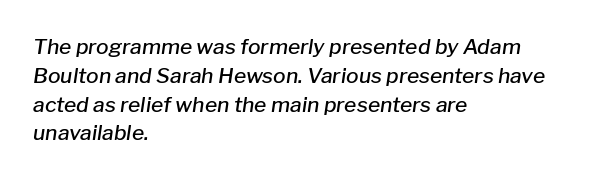
{"italic": "yes", "lean": "right", "slant_degrees": 8, "bold": "semi", "underline": "no", "align": "left", "line_spacing": "normal", "line_spacing_ratio": 1.37, "letter_spacing": "normal", "letter_spacing_em": 0.0, "glyph_px": 21}
